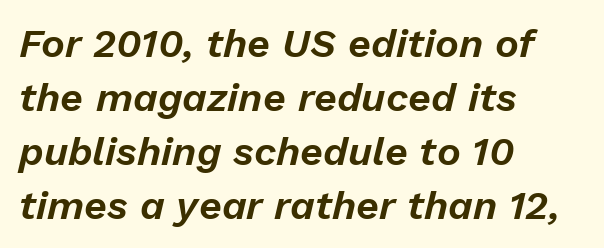
The image shows 40 px text type, italic (leaning right); set left-aligned, normal line spacing (1.35x), normal letter spacing, not underlined; low stroke contrast and a medium x-height.
